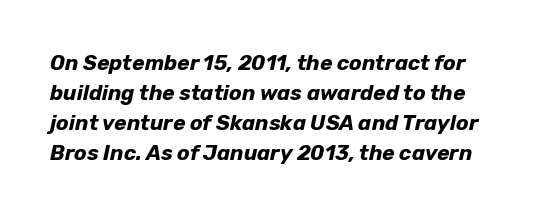
Letters rest on an invisible, unmarked baseline. Honestly, the row spacing looks completely unremarkable. The passage shown is emphatically bold. The face used here has a pronounced slope to its letters. Observe the ordinary spacing: letters are neighbours, not strangers.
